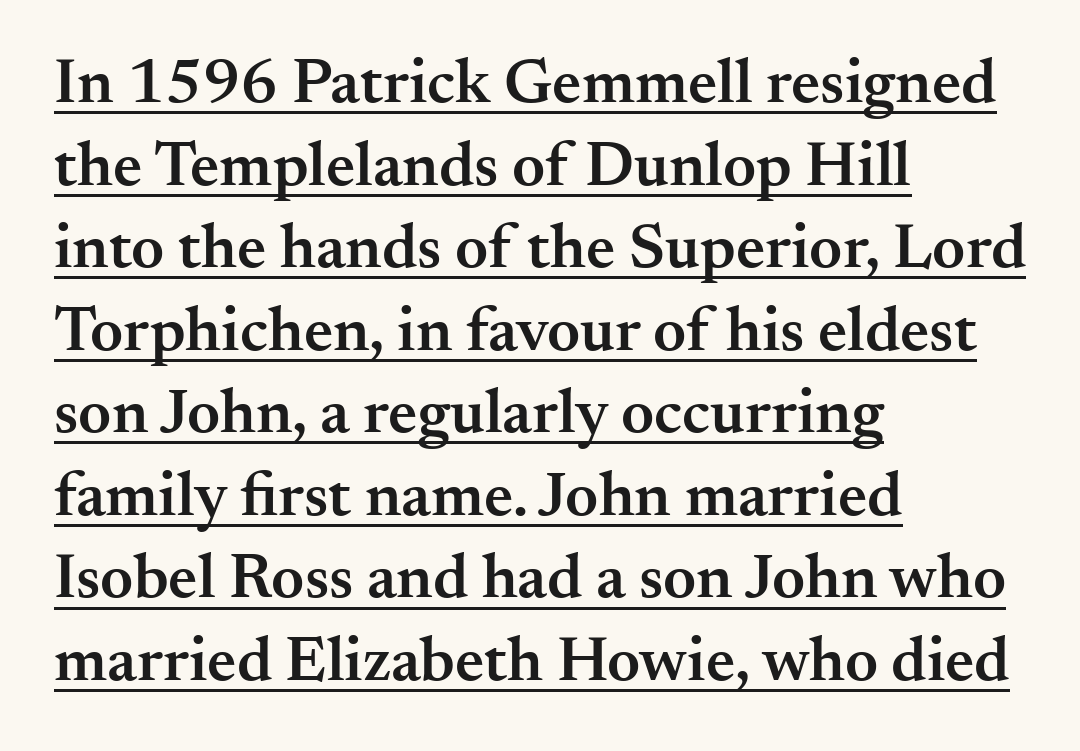
Q: Is the text bold? A: Semi-bold.
Q: Is the text italic (slanted)? A: No, it is upright.
Q: Is the typeface a serif or a sans-serif typeface? A: Serif.
Q: Is the text underlined? A: Yes.
Q: How is the paragraph aligned? A: Left-aligned.
Q: Is the spacing between letters normal or unusually wide? A: Normal.
Q: Is the spacing between lines tight, normal or loose? A: Normal.
Q: Width (condensed, normal, or wide)? A: Normal.
Q: Stroke contrast? A: Medium.
Q: x-height? A: Small.
Q: Monospaced? A: No.
